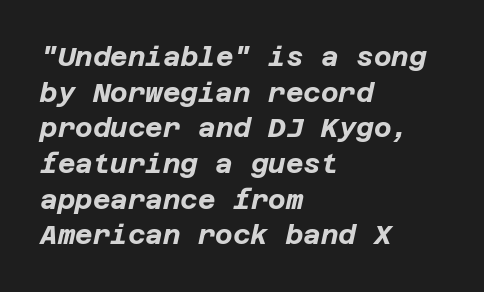
Q: Is the text bold? A: Yes.
Q: Is the text italic (slanted)? A: Yes, it leans right by about 12 degrees.
Q: Is the text underlined? A: No.
Q: How is the paragraph aligned? A: Left-aligned.
Q: Is the spacing between letters normal or unusually wide? A: Normal.
Q: Is the spacing between lines tight, normal or loose? A: Normal.
